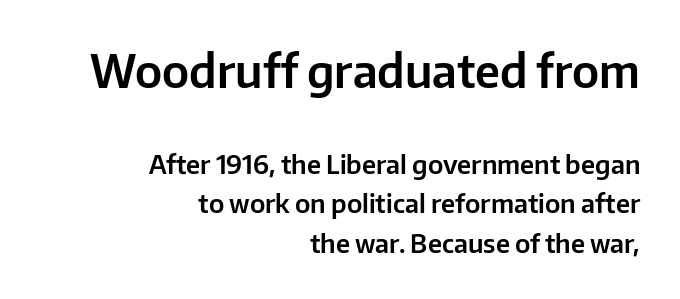
The leading is moderate, giving the passage an even texture. Two sizes are in play, and the larger belongs to the first block. Type style note: lacks serifs. Do the characters align in a grid? No, the font is proportional. Rule under the text: the space is simply empty.
